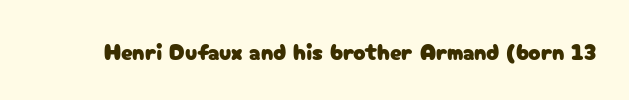
Q: Is the text italic (slanted)? A: No, it is upright.
Q: Is the text underlined? A: No.
Q: Is the spacing between letters normal or unusually wide? A: Normal.
